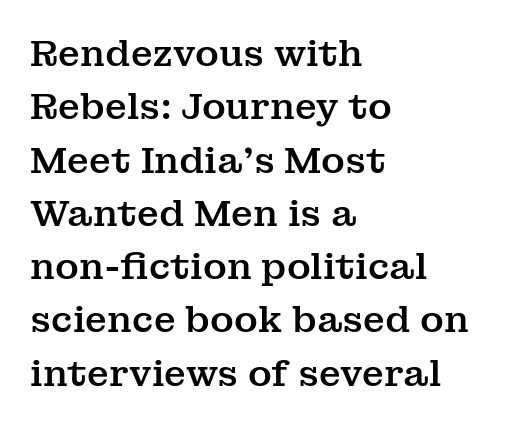
{"serif": "yes", "italic": "no", "width": "normal", "stroke_contrast": "medium", "x_height": "medium", "monospaced": "no", "underline": "no", "align": "left", "line_spacing": "normal", "line_spacing_ratio": 1.48, "letter_spacing": "normal", "letter_spacing_em": 0.0, "glyph_px": 36}
